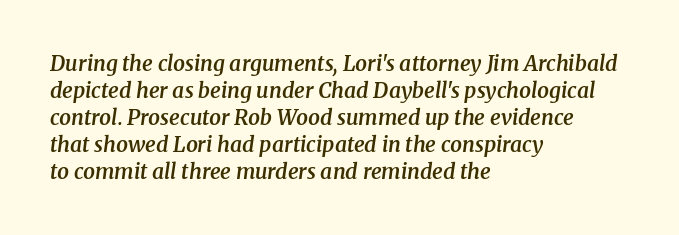
The image shows 21 px text type, italic (leaning right); set left-aligned, normal line spacing (1.28x), normal letter spacing, not underlined.
